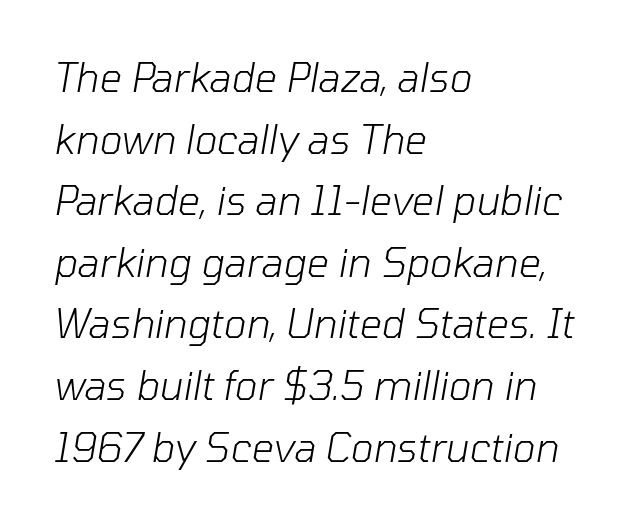
Q: Is the text bold? A: No.
Q: Is the text italic (slanted)? A: Yes, it leans right by about 10 degrees.
Q: Is the text underlined? A: No.
Q: How is the paragraph aligned? A: Left-aligned.
Q: Is the spacing between letters normal or unusually wide? A: Normal.
Q: Is the spacing between lines tight, normal or loose? A: Normal.
Q: Width (condensed, normal, or wide)? A: Normal.
Q: Stroke contrast? A: Low.
Q: x-height? A: Medium.
Q: Monospaced? A: No.
